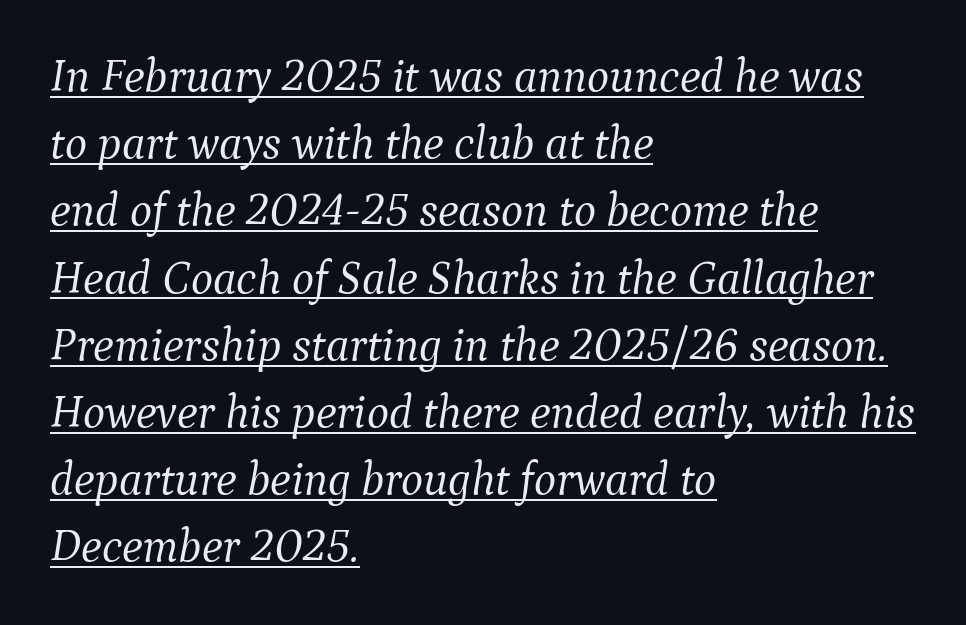
The image shows 47 px light serif type, italic (leaning right); set left-aligned, normal line spacing (1.43x), normal letter spacing, underlined; medium stroke contrast and a medium x-height.
